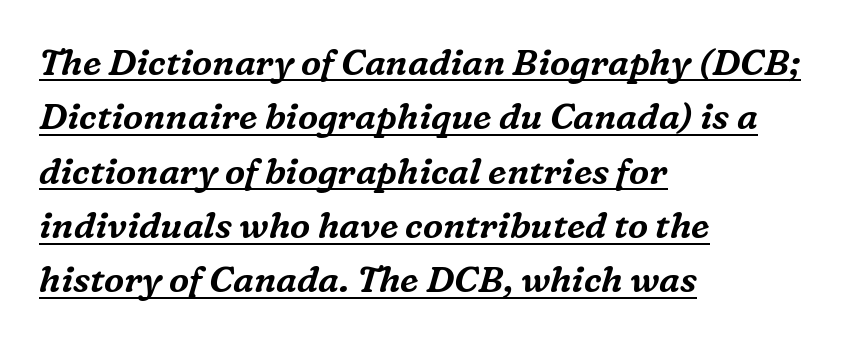
{"serif": "yes", "italic": "yes", "lean": "right", "slant_degrees": 16, "width": "normal", "stroke_contrast": "medium", "x_height": "medium", "monospaced": "no", "underline": "yes", "align": "left", "line_spacing": "normal", "line_spacing_ratio": 1.51, "letter_spacing": "normal", "letter_spacing_em": 0.0, "glyph_px": 36}
